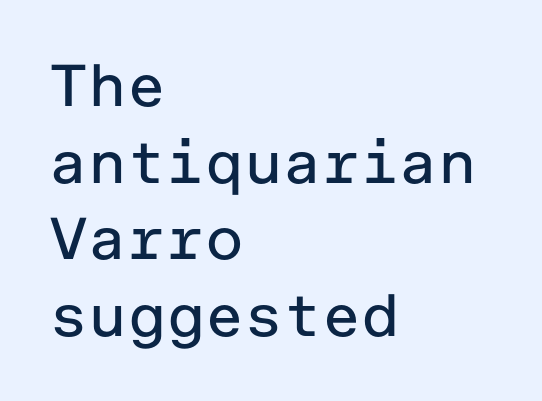
Q: Is the text bold? A: No.
Q: Is the text italic (slanted)? A: No, it is upright.
Q: Is the typeface a serif or a sans-serif typeface? A: Sans-serif.
Q: Is the text underlined? A: No.
Q: How is the paragraph aligned? A: Left-aligned.
Q: Is the spacing between letters normal or unusually wide? A: Normal.
Q: Is the spacing between lines tight, normal or loose? A: Normal.
Q: Width (condensed, normal, or wide)? A: Normal.
Q: Stroke contrast? A: Low.
Q: x-height? A: Medium.
